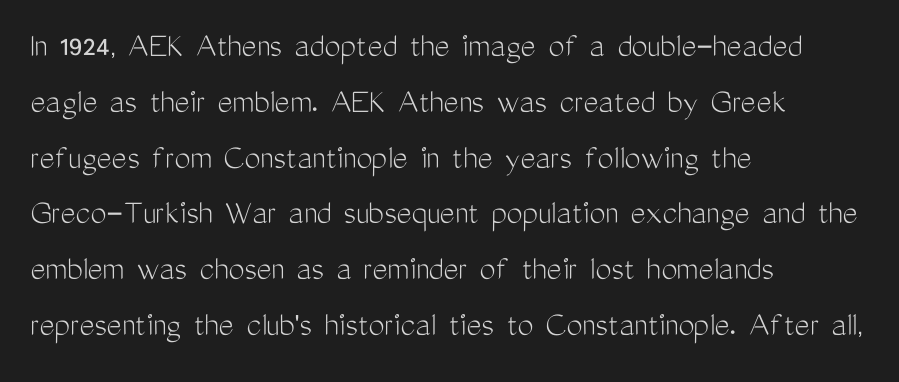
This is not heavy type; no bold has been used. What's the leading like? Ordinary, nothing unusual. Between one letter and the next there's only the usual sliver of space. The rendering shows plain stroke endings on the letterforms — a sans-serif design. The passage shown is typed in a proportional face where columns would drift.
